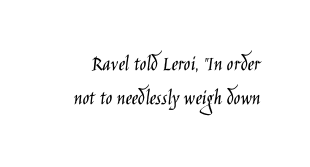
{"bold": "no", "underline": "no", "line_spacing": "normal", "line_spacing_ratio": 1.56, "letter_spacing": "normal", "letter_spacing_em": 0.0, "glyph_px": 22}
